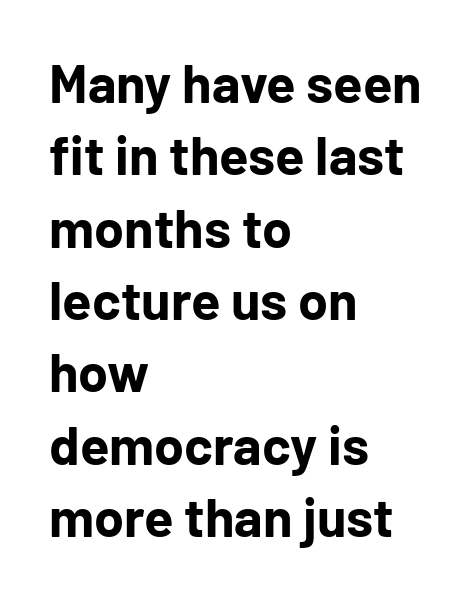
Q: Is the text bold? A: Yes.
Q: Is the text italic (slanted)? A: No, it is upright.
Q: Is the typeface a serif or a sans-serif typeface? A: Sans-serif.
Q: Is the text underlined? A: No.
Q: How is the paragraph aligned? A: Left-aligned.
Q: Is the spacing between letters normal or unusually wide? A: Normal.
Q: Is the spacing between lines tight, normal or loose? A: Normal.
Q: Width (condensed, normal, or wide)? A: Normal.
Q: Stroke contrast? A: Low.
Q: x-height? A: Medium.
Q: Monospaced? A: No.
